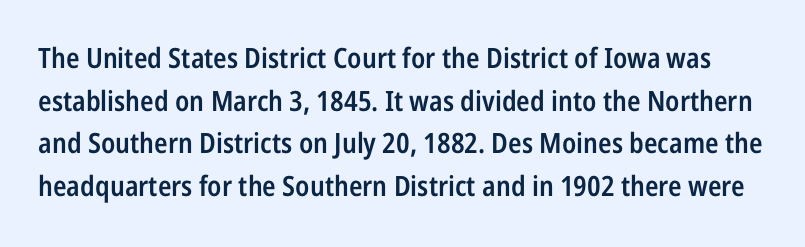
The words here are not underlined. I'd describe the lettering as semibold — firm but not a full bold. A typesetter would call this proportional, since set widths differ per character. This rendering leaves character spacing at its baseline value. No italicization has been applied; the sample stays upright. Type style note: lacks serifs.
